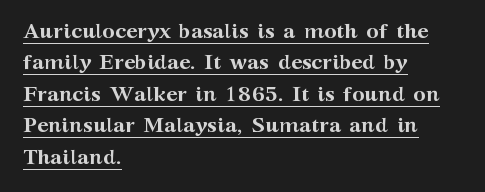
{"italic": "no", "bold": "yes", "underline": "yes", "align": "left", "line_spacing": "normal", "line_spacing_ratio": 1.5, "letter_spacing": "normal", "letter_spacing_em": 0.0, "glyph_px": 21}
